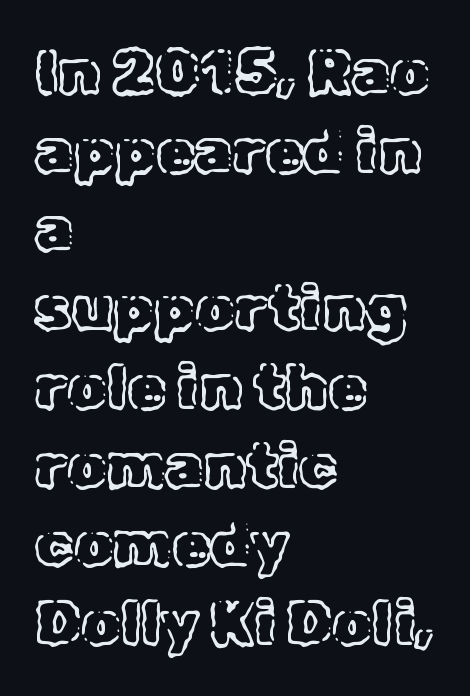
{"italic": "no", "width": "normal", "x_height": "medium", "monospaced": "no", "underline": "no", "align": "left", "line_spacing": "normal", "line_spacing_ratio": 1.27, "letter_spacing": "normal", "letter_spacing_em": 0.0, "glyph_px": 62}
